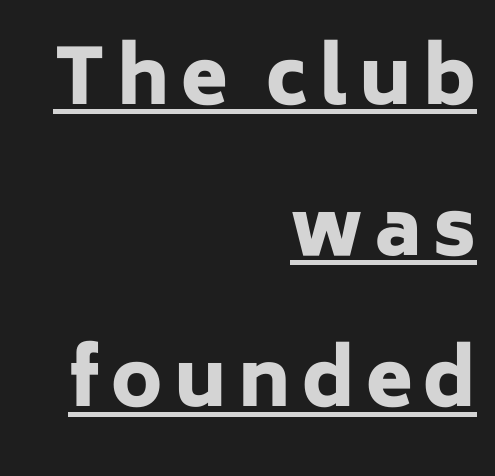
Q: Is the text bold? A: Yes.
Q: Is the text italic (slanted)? A: No, it is upright.
Q: Is the typeface a serif or a sans-serif typeface? A: Sans-serif.
Q: Is the text underlined? A: Yes.
Q: How is the paragraph aligned? A: Right-aligned.
Q: Is the spacing between lines tight, normal or loose? A: Loose.
Q: Width (condensed, normal, or wide)? A: Normal.
Q: Stroke contrast? A: Low.
Q: x-height? A: Medium.
Q: Monospaced? A: No.
